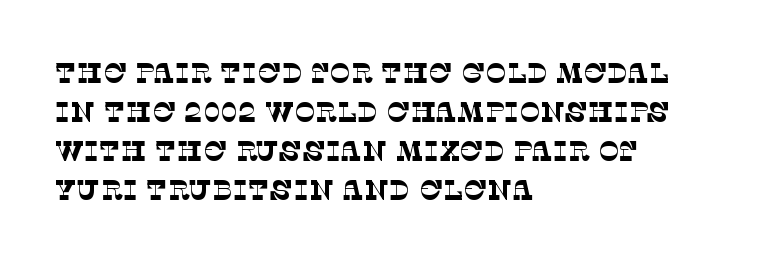
Q: Is the text bold? A: No.
Q: Is the typeface a serif or a sans-serif typeface? A: Serif.
Q: Is the text underlined? A: No.
Q: How is the paragraph aligned? A: Left-aligned.
Q: Is the spacing between letters normal or unusually wide? A: Normal.
Q: Is the spacing between lines tight, normal or loose? A: Normal.
Q: Width (condensed, normal, or wide)? A: Normal.
Q: Stroke contrast? A: Low.
Q: x-height? A: Large.
Q: Monospaced? A: No.
